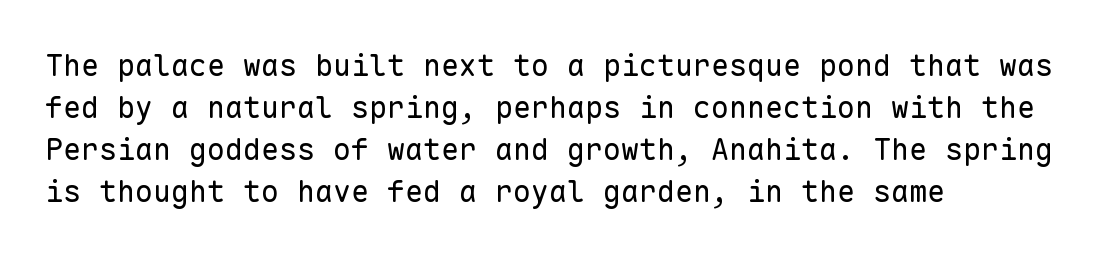
{"serif": "no", "italic": "no", "bold": "no", "weight": "regular", "width": "normal", "stroke_contrast": "low", "x_height": "medium", "monospaced": "yes", "underline": "no", "align": "left", "line_spacing": "normal", "line_spacing_ratio": 1.4, "letter_spacing": "normal", "letter_spacing_em": 0.0, "glyph_px": 30}
